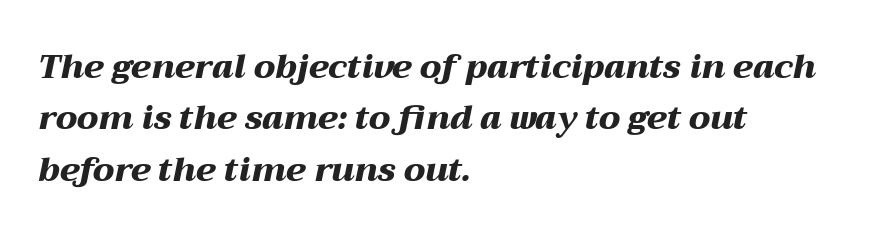
{"italic": "yes", "lean": "right", "slant_degrees": 12, "bold": "yes", "weight": "heavy", "width": "wide", "stroke_contrast": "medium", "x_height": "medium", "monospaced": "no", "underline": "no", "align": "left", "line_spacing": "normal", "line_spacing_ratio": 1.56, "letter_spacing": "normal", "letter_spacing_em": 0.0, "glyph_px": 33}
